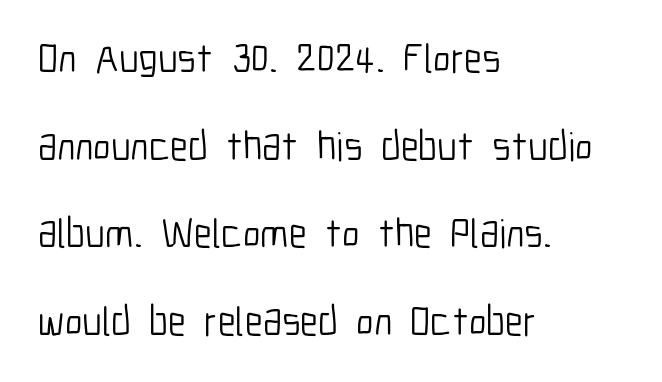
Q: Is the text bold? A: No.
Q: Is the text italic (slanted)? A: No, it is upright.
Q: Is the typeface a serif or a sans-serif typeface? A: Sans-serif.
Q: Is the text underlined? A: No.
Q: How is the paragraph aligned? A: Left-aligned.
Q: Is the spacing between letters normal or unusually wide? A: Normal.
Q: Is the spacing between lines tight, normal or loose? A: Loose.
Q: Width (condensed, normal, or wide)? A: Condensed.
Q: Stroke contrast? A: Low.
Q: x-height? A: Medium.
Q: Monospaced? A: No.
